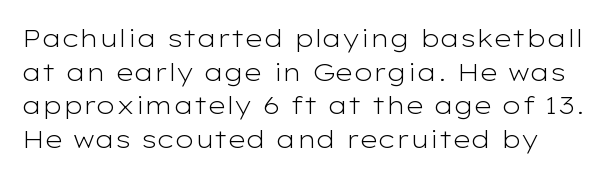
Q: Is the text bold? A: No.
Q: Is the text italic (slanted)? A: No, it is upright.
Q: Is the text underlined? A: No.
Q: Is the spacing between letters normal or unusually wide? A: Normal.
Q: Is the spacing between lines tight, normal or loose? A: Normal.
